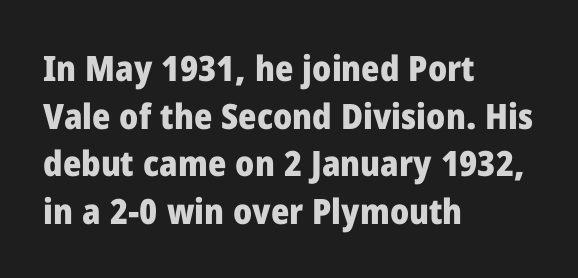
Caption: standard tracking, unaltered. Do the letters lean? They stand straight. Each new line begins a customary step beneath the previous one. The text block is weighted toward the left margin, trailing off unevenly rightward.
